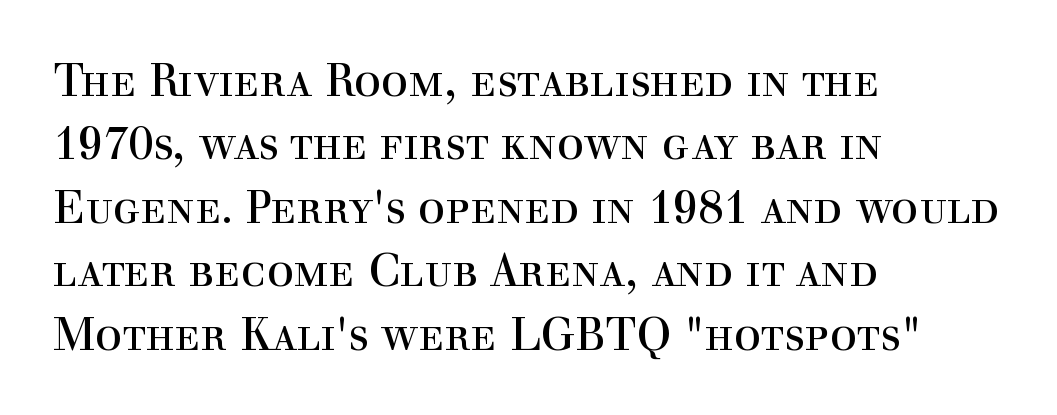
{"serif": "yes", "italic": "no", "bold": "no", "weight": "regular", "width": "normal", "x_height": "medium", "monospaced": "no", "underline": "no", "align": "left", "line_spacing": "normal", "line_spacing_ratio": 1.41, "letter_spacing": "normal", "letter_spacing_em": 0.0, "glyph_px": 45}
